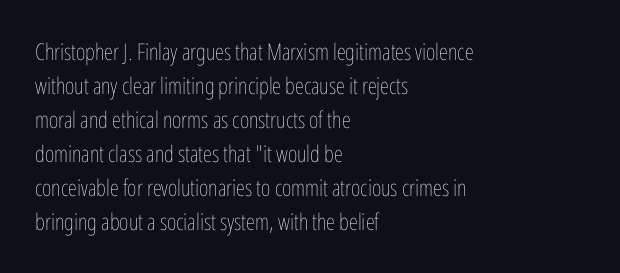
Q: Is the text bold? A: No.
Q: Is the text italic (slanted)? A: No, it is upright.
Q: Is the text underlined? A: No.
Q: How is the paragraph aligned? A: Left-aligned.
Q: Is the spacing between letters normal or unusually wide? A: Normal.
Q: Is the spacing between lines tight, normal or loose? A: Normal.
